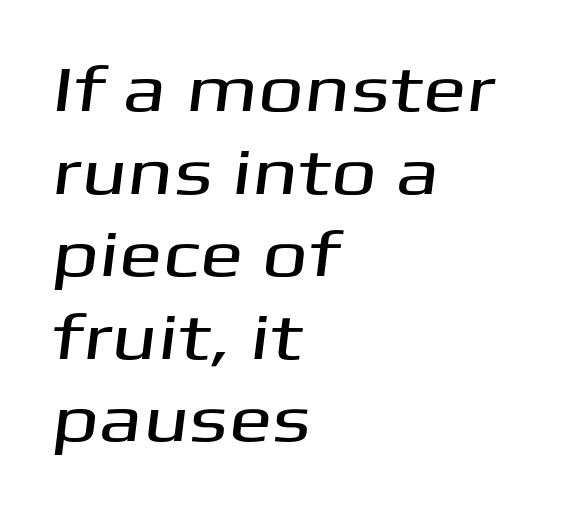
Q: Is the typeface a serif or a sans-serif typeface? A: Sans-serif.
Q: Is the text underlined? A: No.
Q: How is the paragraph aligned? A: Left-aligned.
Q: Is the spacing between letters normal or unusually wide? A: Normal.
Q: Is the spacing between lines tight, normal or loose? A: Normal.
Q: Width (condensed, normal, or wide)? A: Wide.
Q: Stroke contrast? A: Medium.
Q: x-height? A: Medium.
Q: Monospaced? A: No.
